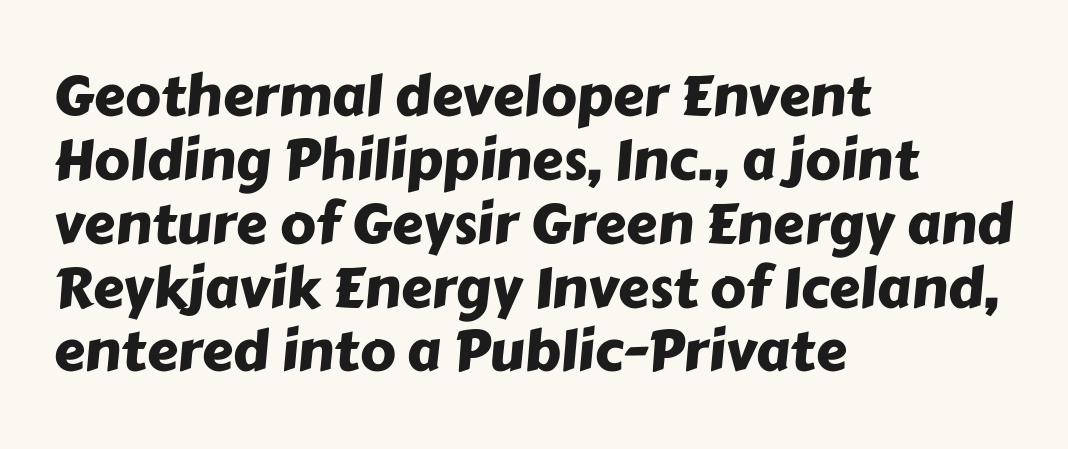
{"serif": "no", "width": "normal", "stroke_contrast": "low", "x_height": "medium", "monospaced": "no", "underline": "no", "align": "left", "line_spacing": "tight", "line_spacing_ratio": 1.14, "letter_spacing": "normal", "letter_spacing_em": 0.0, "glyph_px": 56}
